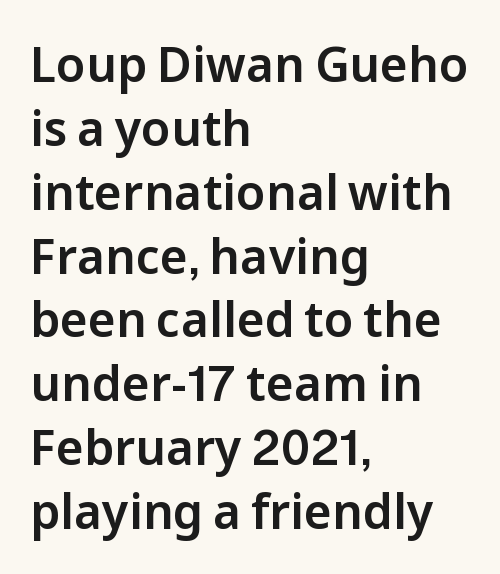
The image shows 48 px sans-serif type, upright; set left-aligned, normal line spacing (1.33x), normal letter spacing, not underlined; low stroke contrast and a medium x-height.
